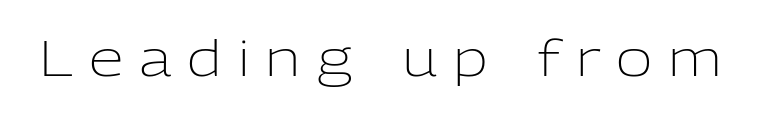
{"serif": "no", "italic": "no", "bold": "no", "weight": "light", "width": "normal", "stroke_contrast": "low", "x_height": "medium", "monospaced": "no", "underline": "no", "letter_spacing": "wide", "letter_spacing_em": 0.32, "glyph_px": 50}
